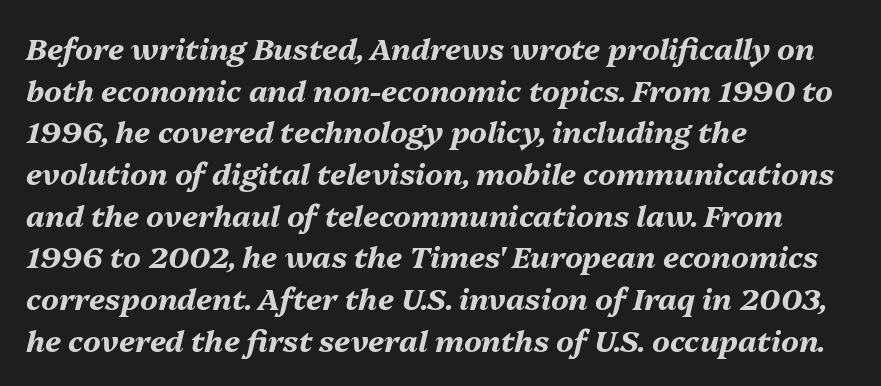
Chunky letters — that's bold for sure. Regarding leading, the lines here are spaced in the standard way. Yep, that's italic — everything's leaning. The setting favours the left margin, as ordinary paragraphs usually do.
